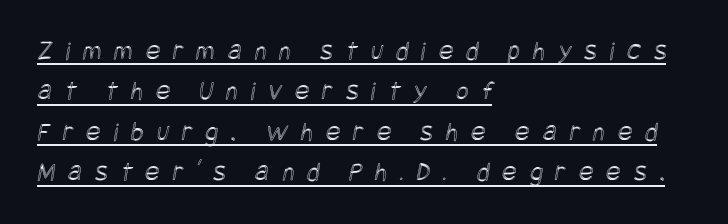
The image shows 27 px text type; set left-aligned, normal line spacing (1.5x), unusually wide letter spacing (+0.48 em), underlined.
